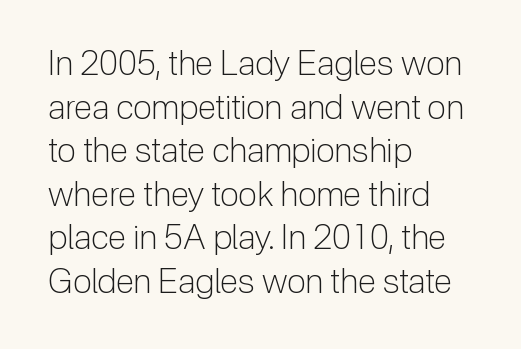
Check under the words: just untouched page. Caption: standard tracking, unaltered. Summary of vertical rhythm: regular, with standard interline spacing. This sample has the flowing, uneven cadence of proportional lettering. Typographically, this falls in the sans-serif category.
